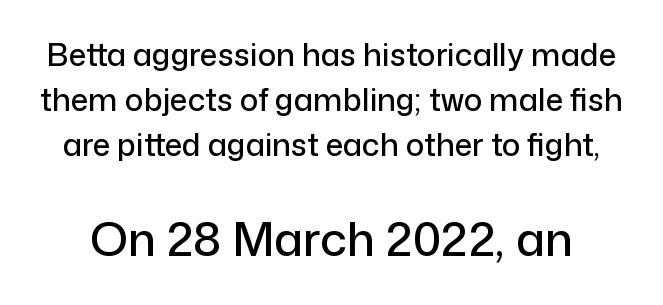
{"serif": "no", "italic": "no", "width": "normal", "stroke_contrast": "low", "x_height": "medium", "monospaced": "no", "underline": "no", "line_spacing": "normal", "line_spacing_ratio": 1.45, "letter_spacing": "normal", "letter_spacing_em": 0.0, "larger_block": "second", "size_ratio": 1.52, "glyph_px": 47}
